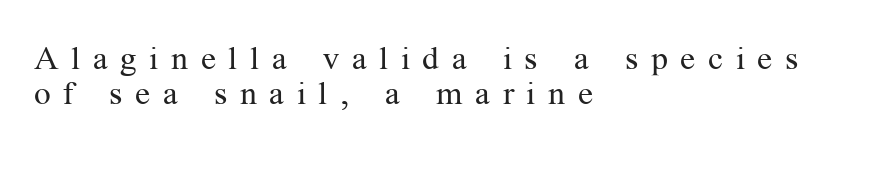
Q: Is the text bold? A: No.
Q: Is the text italic (slanted)? A: No, it is upright.
Q: Is the typeface a serif or a sans-serif typeface? A: Serif.
Q: Is the text underlined? A: No.
Q: How is the paragraph aligned? A: Left-aligned.
Q: Is the spacing between letters normal or unusually wide? A: Unusually wide.
Q: Is the spacing between lines tight, normal or loose? A: Tight.
Q: Width (condensed, normal, or wide)? A: Normal.
Q: Stroke contrast? A: Medium.
Q: x-height? A: Medium.
Q: Monospaced? A: No.
